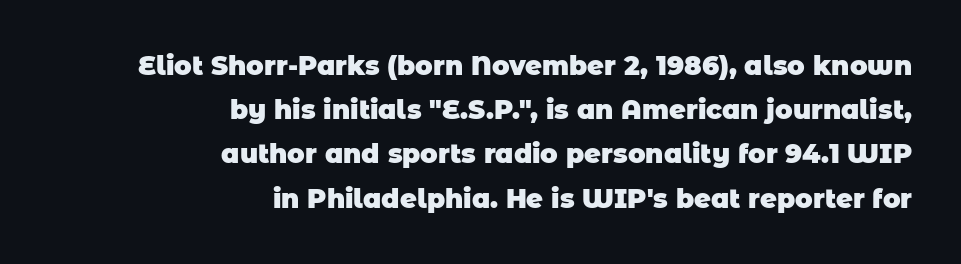
{"bold": "yes", "underline": "no", "align": "right", "line_spacing": "normal", "line_spacing_ratio": 1.7, "letter_spacing": "normal", "letter_spacing_em": 0.0, "glyph_px": 26}
